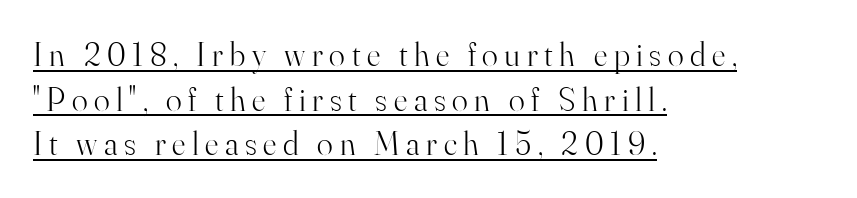
{"serif": "yes", "italic": "no", "bold": "no", "weight": "light", "width": "normal", "stroke_contrast": "high", "x_height": "small", "monospaced": "no", "underline": "yes", "align": "left", "line_spacing": "normal", "line_spacing_ratio": 1.35, "letter_spacing": "wide", "letter_spacing_em": 0.2, "glyph_px": 33}
